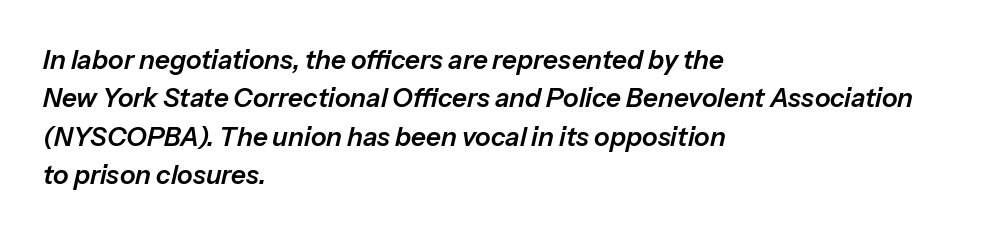
{"italic": "yes", "lean": "right", "slant_degrees": 13, "underline": "no", "align": "left", "line_spacing": "normal", "line_spacing_ratio": 1.48, "letter_spacing": "normal", "letter_spacing_em": 0.0, "glyph_px": 26}
